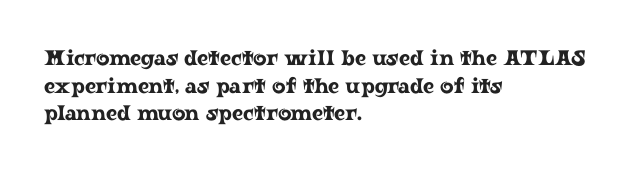
{"italic": "no", "underline": "no", "align": "left", "line_spacing": "normal", "line_spacing_ratio": 1.31, "letter_spacing": "normal", "letter_spacing_em": 0.0, "glyph_px": 21}
